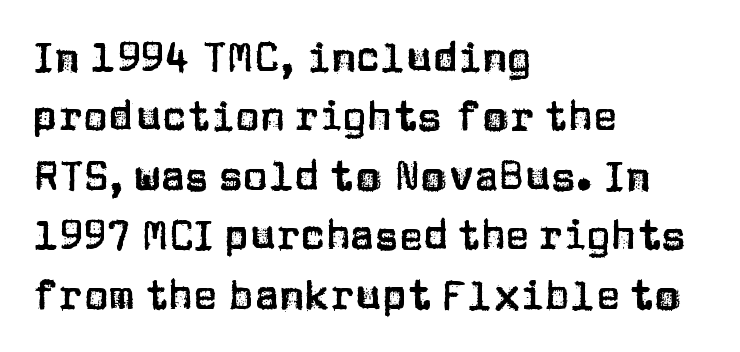
Q: Is the text italic (slanted)? A: No, it is upright.
Q: Is the typeface a serif or a sans-serif typeface? A: Sans-serif.
Q: Is the text underlined? A: No.
Q: How is the paragraph aligned? A: Left-aligned.
Q: Is the spacing between letters normal or unusually wide? A: Normal.
Q: Is the spacing between lines tight, normal or loose? A: Normal.
Q: Width (condensed, normal, or wide)? A: Normal.
Q: Stroke contrast? A: Low.
Q: x-height? A: Large.
Q: Monospaced? A: No.
